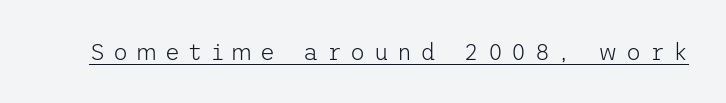
You can tell it's not italic because the verticals are truly vertical. Words appear elongated and porous because spacing is wide. A rule runs beneath these lines of type. The typesetting does not lean heavy: it is not bold.
